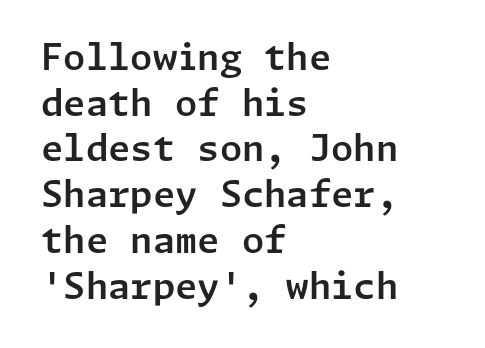
Style check: upright. Where is the straight margin? On the left. Serif or sans? Sans — the stroke terminals are bare. The area under the type is left untouched. The letterforms sit shoulder to shoulder at normal distance. If you measured baseline to baseline, you'd find a middling distance.
